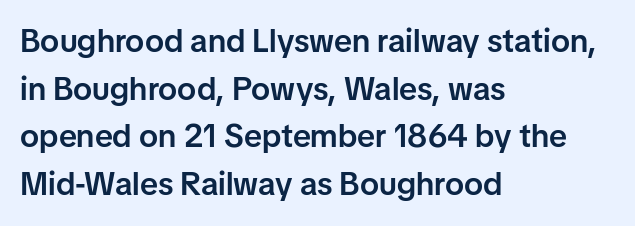
The image shows 32 px semibold sans-serif type, upright; set left-aligned, normal line spacing (1.49x), normal letter spacing, not underlined; low stroke contrast and a medium x-height.
